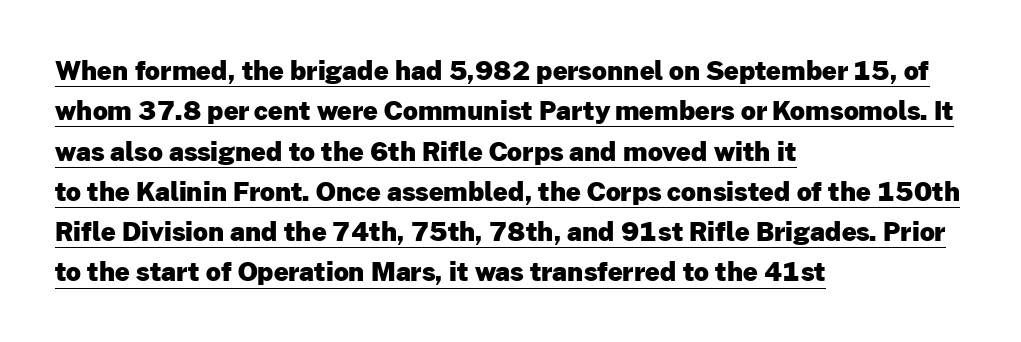
Q: Is the text bold? A: Yes.
Q: Is the text italic (slanted)? A: No, it is upright.
Q: Is the text underlined? A: Yes.
Q: How is the paragraph aligned? A: Left-aligned.
Q: Is the spacing between letters normal or unusually wide? A: Normal.
Q: Is the spacing between lines tight, normal or loose? A: Normal.
